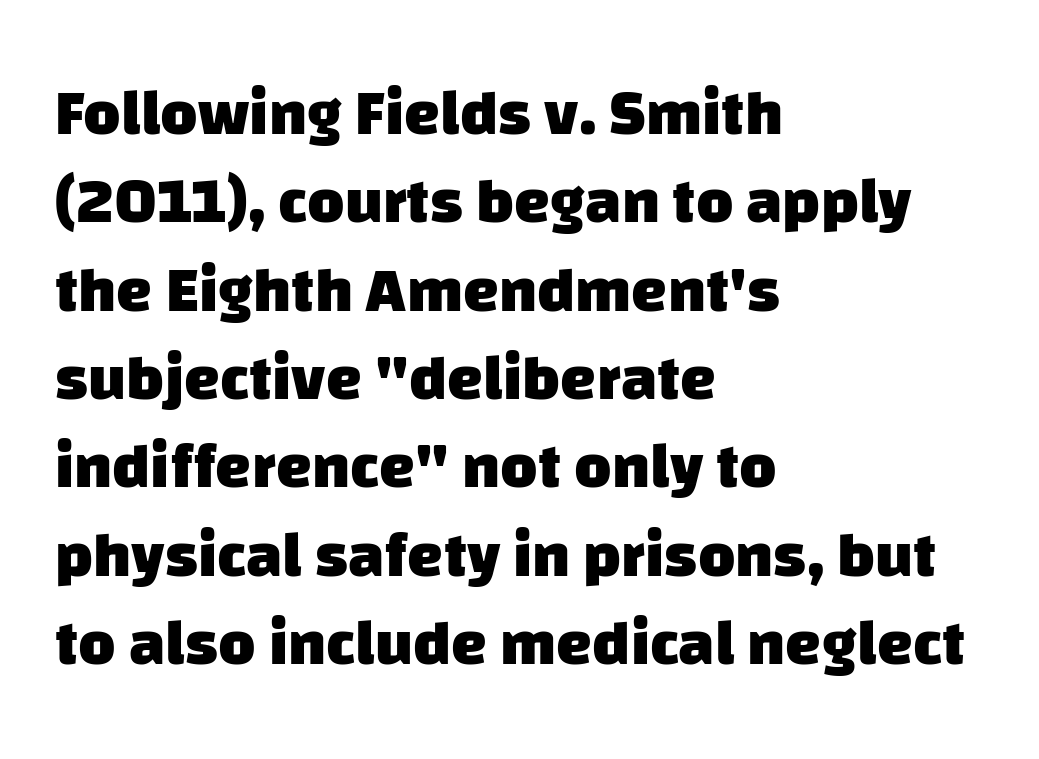
Unlike a traditional serif, this face leaves its strokes unadorned. The passage shown is emphatically bold. Standard letterfit; no display-style spreading of the glyphs. Rule under the text: the space is simply empty.
